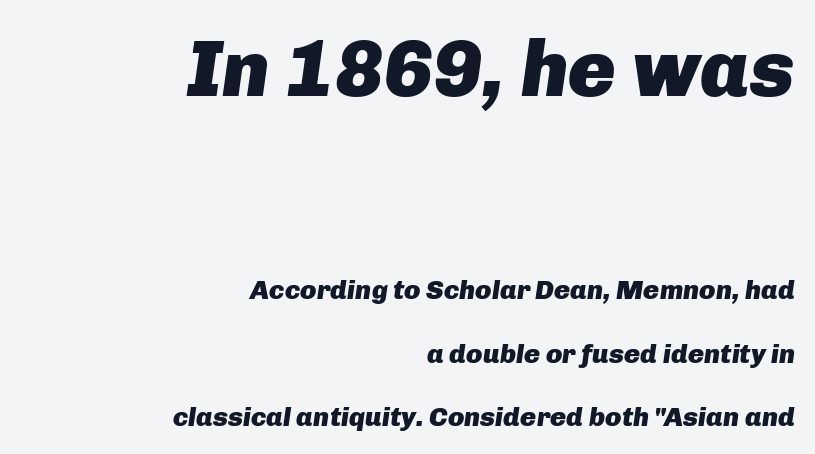
How are the letters spaced? Ordinarily, with no added tracking. Weight check: bold — yes, fully. The line-height multiplier appears high, well above default. Scale decreases going downward across the two blocks.
